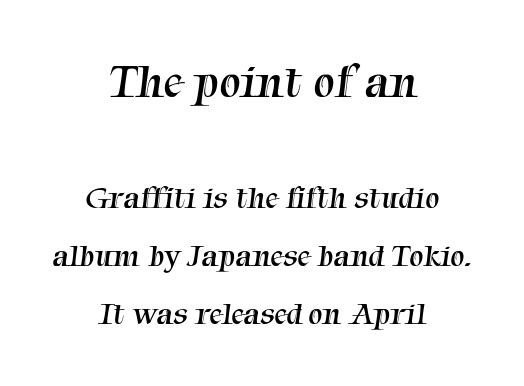
The image shows 48 px regular-weight serif type; set centered, line spacing 1.82x, normal letter spacing, not underlined; the first (top) block is 1.5x larger; medium stroke contrast and a medium x-height.
